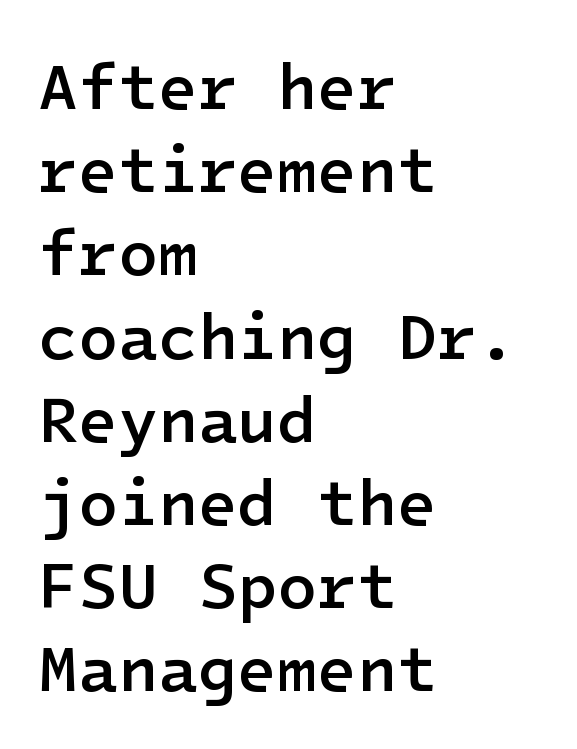
{"serif": "no", "italic": "no", "bold": "semi", "weight": "semibold", "width": "normal", "stroke_contrast": "low", "x_height": "medium", "underline": "no", "align": "left", "line_spacing": "normal", "line_spacing_ratio": 1.28, "letter_spacing": "normal", "letter_spacing_em": 0.0, "glyph_px": 65}
